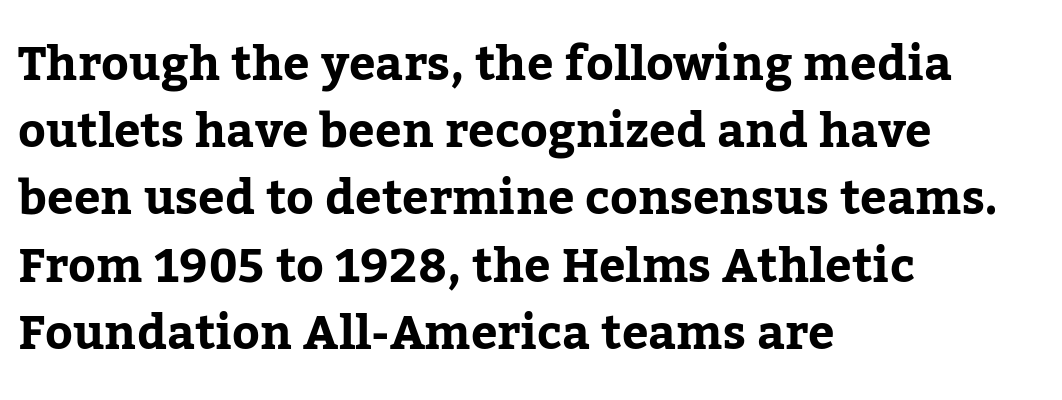
Q: Is the text bold? A: Yes.
Q: Is the text italic (slanted)? A: No, it is upright.
Q: Is the typeface a serif or a sans-serif typeface? A: Serif.
Q: Is the text underlined? A: No.
Q: How is the paragraph aligned? A: Left-aligned.
Q: Is the spacing between letters normal or unusually wide? A: Normal.
Q: Is the spacing between lines tight, normal or loose? A: Normal.
Q: Width (condensed, normal, or wide)? A: Normal.
Q: Stroke contrast? A: Low.
Q: x-height? A: Medium.
Q: Monospaced? A: No.
